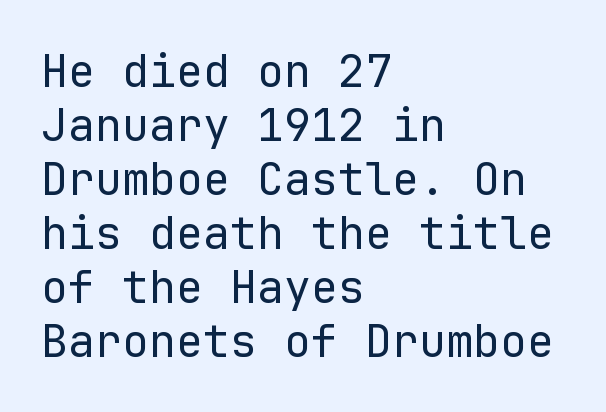
{"serif": "no", "italic": "no", "bold": "no", "weight": "regular", "width": "normal", "stroke_contrast": "low", "x_height": "medium", "monospaced": "yes", "underline": "no", "align": "left", "line_spacing_ratio": 1.2, "letter_spacing": "normal", "letter_spacing_em": 0.0, "glyph_px": 45}
